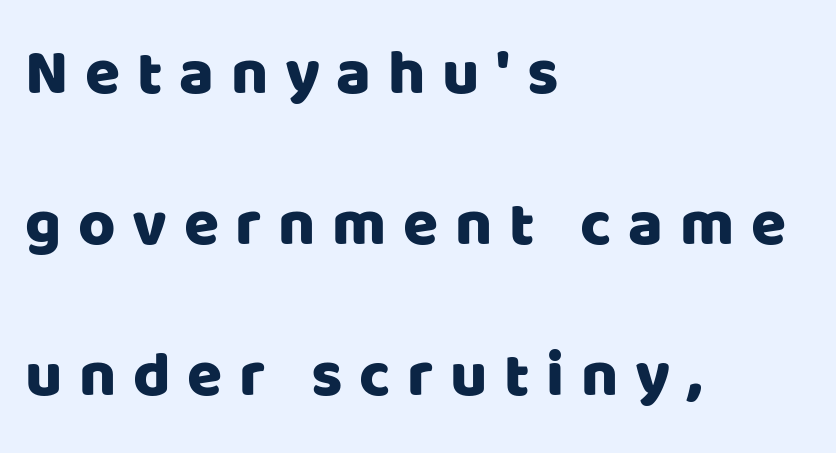
The paragraph shown leans on its left margin. The letters carry no serifs — their stems end cleanly without finishing strokes. The rendering uses natural spacing where letterforms have individual widths. You could only call the tracking loose — the letters float apart. This block would shrink considerably if given ordinary leading; it's expanded now.
